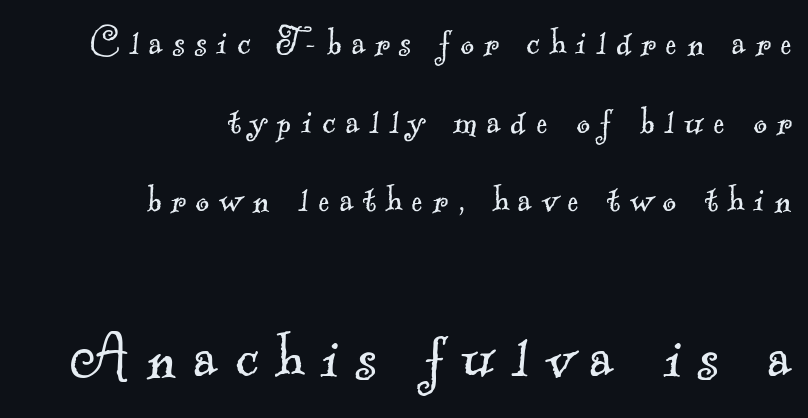
{"serif": "yes", "bold": "no", "weight": "light", "width": "normal", "x_height": "small", "monospaced": "no", "underline": "no", "align": "right", "line_spacing_ratio": 1.87, "letter_spacing": "wide", "letter_spacing_em": 0.24, "larger_block": "second", "size_ratio": 1.74, "glyph_px": 73}
